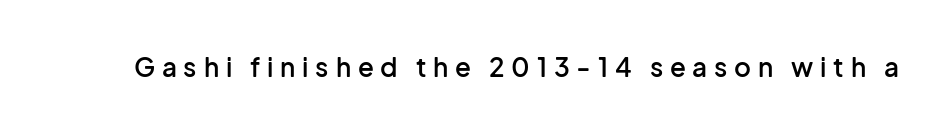
Q: Is the text bold? A: Semi-bold.
Q: Is the text italic (slanted)? A: No, it is upright.
Q: Is the text underlined? A: No.
Q: Is the spacing between letters normal or unusually wide? A: Unusually wide.
